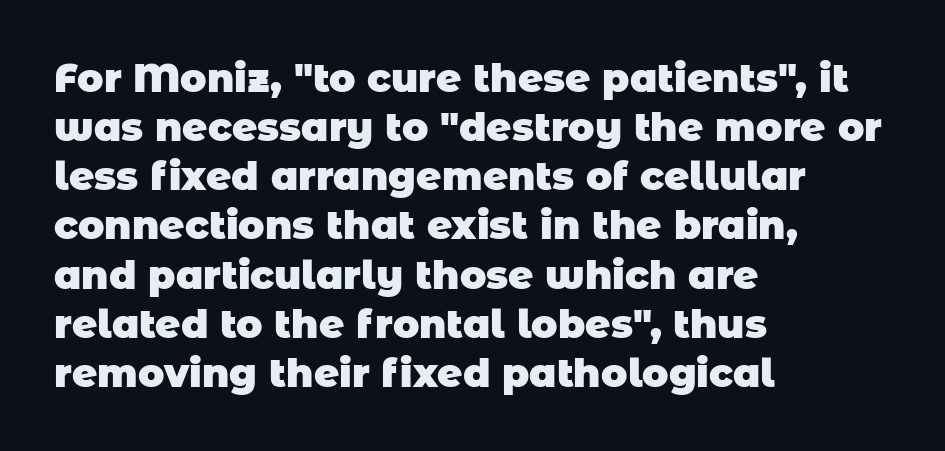
The rendering uses a bold face; every stroke is thick and dark. Serifs: no, the terminals of the letterforms are clean. Proportional: the letters do not fall into vertical columns. Quick note: interline space is typical. How are the letters spaced? Ordinarily, with no added tracking.
